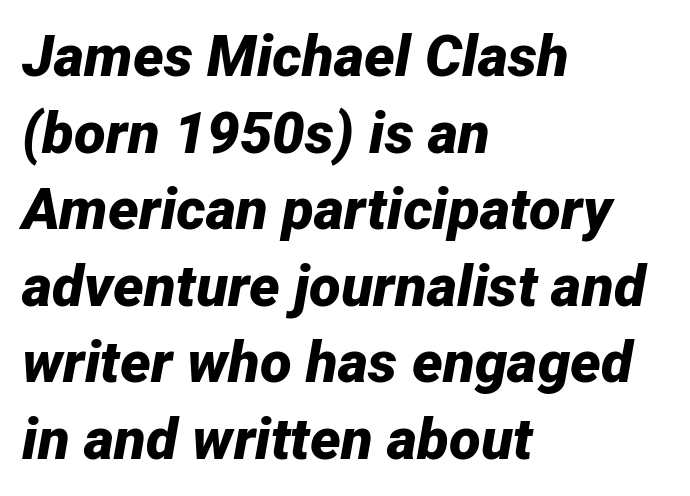
Q: Is the text bold? A: Yes.
Q: Is the text italic (slanted)? A: Yes, it leans right by about 12 degrees.
Q: Is the text underlined? A: No.
Q: How is the paragraph aligned? A: Left-aligned.
Q: Is the spacing between letters normal or unusually wide? A: Normal.
Q: Is the spacing between lines tight, normal or loose? A: Normal.
Q: Width (condensed, normal, or wide)? A: Normal.
Q: Stroke contrast? A: Low.
Q: x-height? A: Medium.
Q: Monospaced? A: No.
